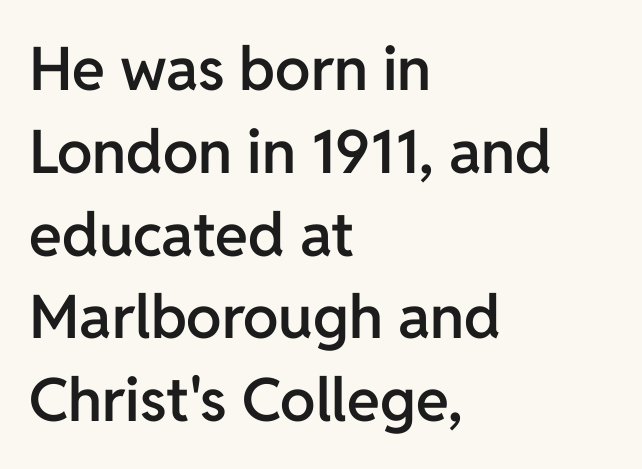
The image shows 60 px semibold sans-serif type, upright; set left-aligned, normal line spacing (1.38x), normal letter spacing, not underlined; low stroke contrast and a medium x-height.
